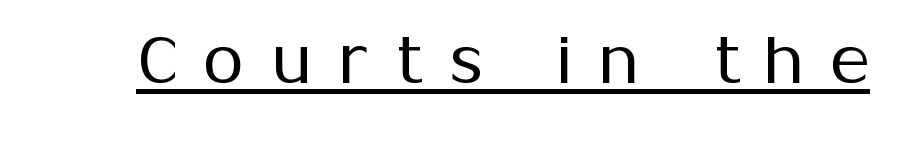
Has an underline been added? It has. Do the characters align in a grid? No, the font is proportional. Caption: expanded tracking, letters set apart. Characters remain perfectly vertical along every line. Does the type have serifs? No, each stem ends abruptly.
